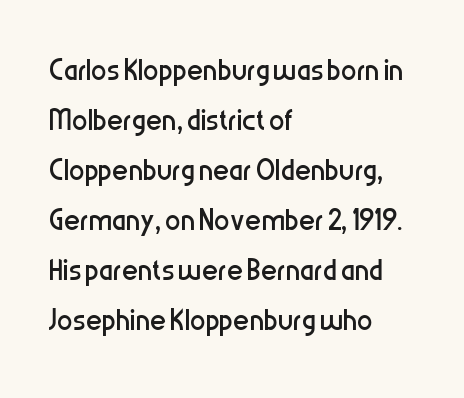
{"serif": "no", "italic": "no", "bold": "no", "weight": "regular", "width": "condensed", "stroke_contrast": "low", "x_height": "medium", "monospaced": "no", "underline": "no", "align": "left", "line_spacing": "normal", "line_spacing_ratio": 1.28, "letter_spacing": "normal", "letter_spacing_em": 0.0, "glyph_px": 39}
